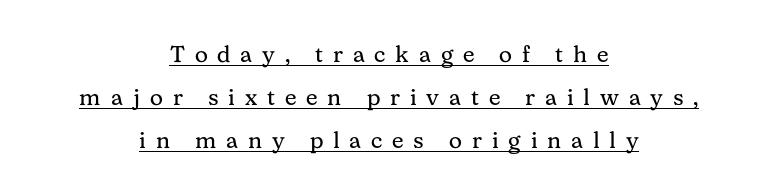
{"italic": "no", "bold": "no", "underline": "yes", "align": "center", "line_spacing_ratio": 1.87, "letter_spacing": "wide", "letter_spacing_em": 0.43, "glyph_px": 23}
